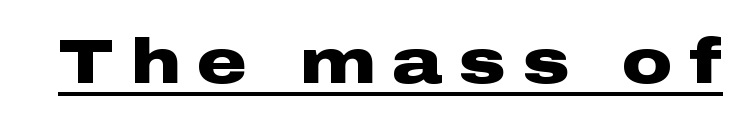
{"serif": "no", "italic": "no", "bold": "yes", "weight": "heavy", "width": "wide", "stroke_contrast": "low", "x_height": "medium", "monospaced": "no", "underline": "yes", "letter_spacing": "wide", "letter_spacing_em": 0.28, "glyph_px": 62}
